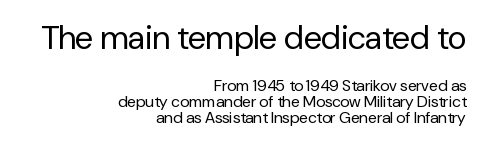
Q: Is the text bold? A: No.
Q: Is the text italic (slanted)? A: No, it is upright.
Q: Is the typeface a serif or a sans-serif typeface? A: Sans-serif.
Q: Is the text underlined? A: No.
Q: How is the paragraph aligned? A: Right-aligned.
Q: Is the spacing between letters normal or unusually wide? A: Normal.
Q: Is the spacing between lines tight, normal or loose? A: Tight.
Q: Which block of text is set in a larger size, the first (top) or the second (bottom)? A: The first (top) one.
Q: Width (condensed, normal, or wide)? A: Normal.
Q: Stroke contrast? A: Low.
Q: x-height? A: Medium.
Q: Monospaced? A: No.
